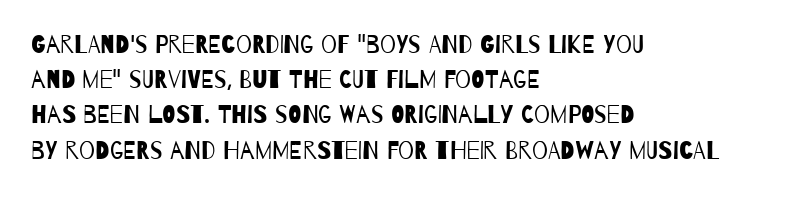
Q: Is the text bold? A: No.
Q: Is the text underlined? A: No.
Q: How is the paragraph aligned? A: Left-aligned.
Q: Is the spacing between letters normal or unusually wide? A: Normal.
Q: Is the spacing between lines tight, normal or loose? A: Normal.
